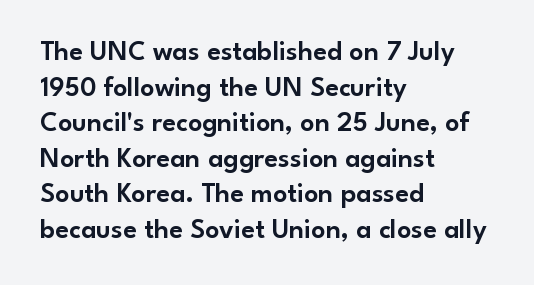
The image shows 28 px sans-serif type, upright; set left-aligned, normal line spacing (1.27x), normal letter spacing, not underlined; low stroke contrast and a small x-height.
